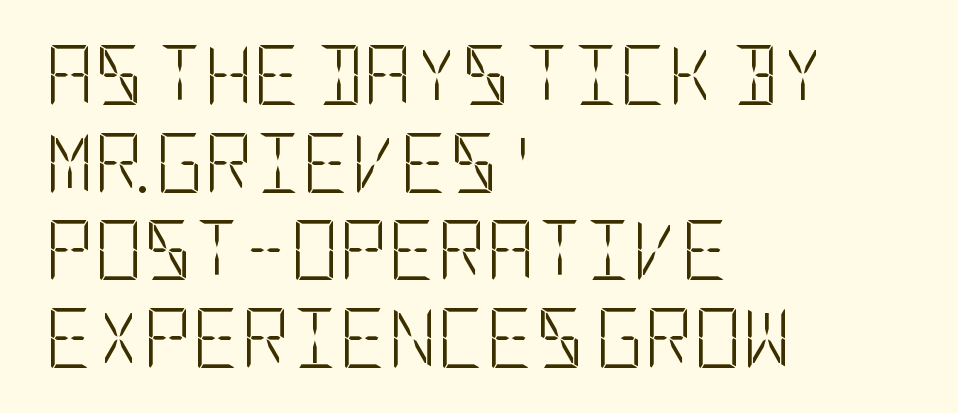
{"serif": "no", "italic": "no", "bold": "no", "weight": "light", "width": "condensed", "stroke_contrast": "low", "x_height": "large", "underline": "no", "align": "left", "line_spacing": "normal", "line_spacing_ratio": 1.46, "letter_spacing": "normal", "letter_spacing_em": 0.0, "glyph_px": 60}
